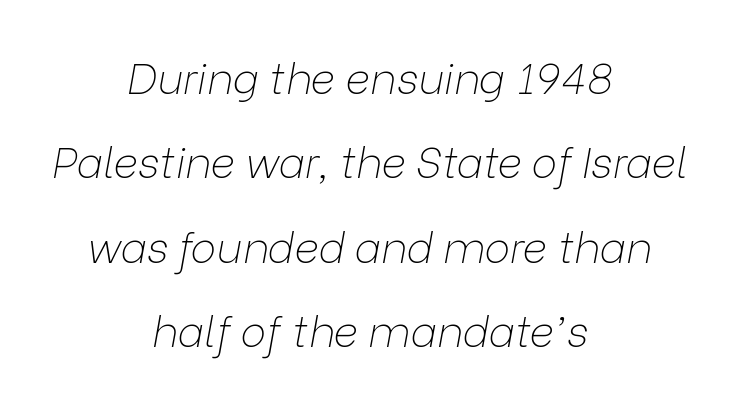
The image shows 43 px thin type, italic (leaning right); set centered, loose line spacing (1.96x), normal letter spacing, not underlined; low stroke contrast and a medium x-height.
